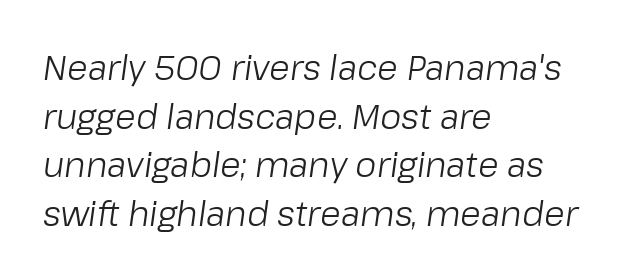
The image shows 34 px light type, italic (leaning right); set left-aligned, normal line spacing (1.43x), normal letter spacing, not underlined; low stroke contrast and a medium x-height.
